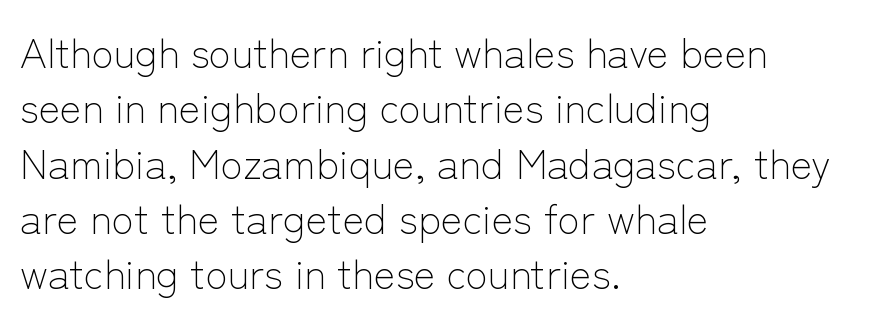
Quick note: underline off. This is not heavy type; no bold has been used. The axis of the letterforms is exactly vertical. A typesetter would label this face a sans.
